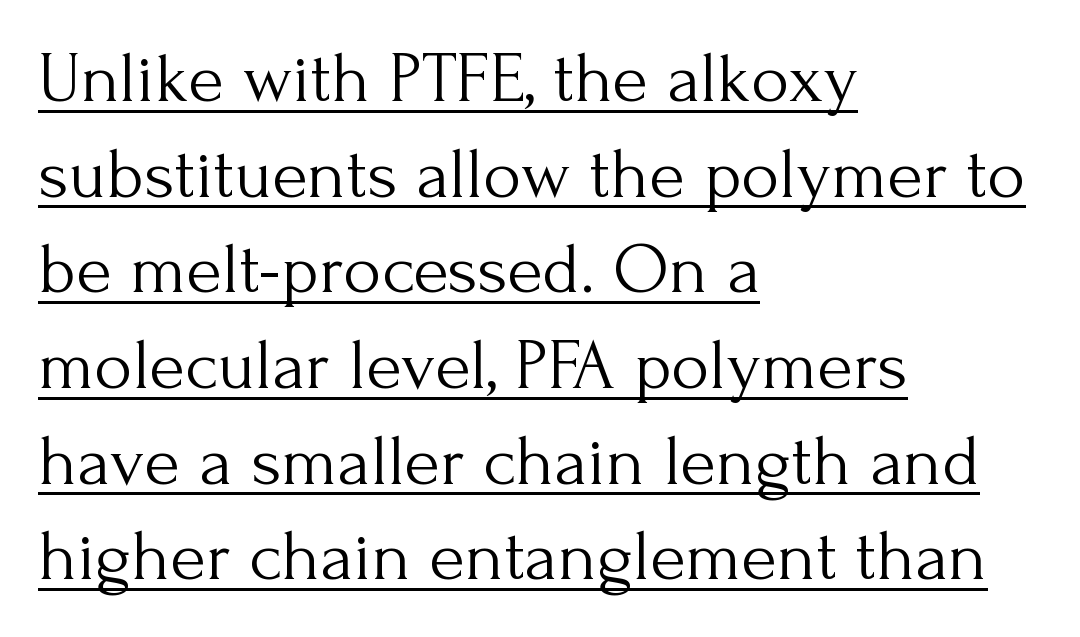
{"serif": "yes", "italic": "no", "bold": "no", "weight": "light", "width": "normal", "stroke_contrast": "medium", "x_height": "small", "monospaced": "no", "underline": "yes", "align": "left", "line_spacing": "normal", "line_spacing_ratio": 1.31, "letter_spacing": "normal", "letter_spacing_em": 0.0, "glyph_px": 73}
